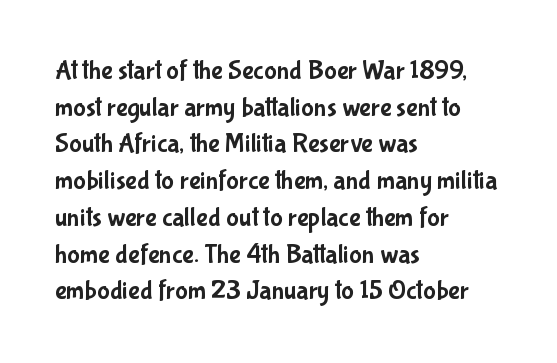
Alignment: flush left. The lettering stays uniformly vertical, giving the passage a roman look. The block of text has a typical density, with ordinary space between rows. Beneath every word, the page is bare. Compared with typical body copy, the letter spacing here is the same.
